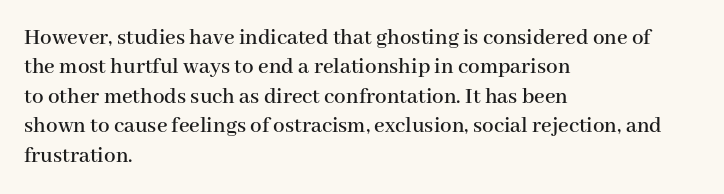
One-word summary of the alignment: left. Posture: vertical. The tracking reads as untouched default to a designer's eye. Each row of text sits above clean, open space. Does the leading feel generous? No, just average.
